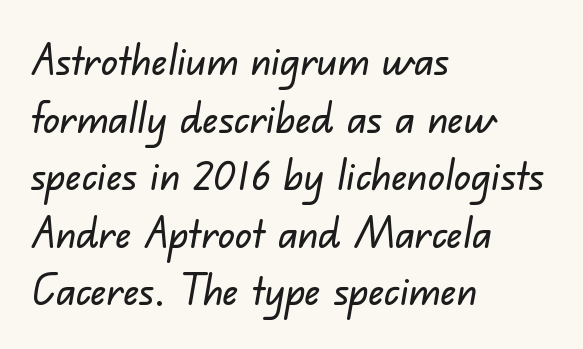
Q: Is the typeface a serif or a sans-serif typeface? A: Sans-serif.
Q: Is the text underlined? A: No.
Q: How is the paragraph aligned? A: Left-aligned.
Q: Is the spacing between letters normal or unusually wide? A: Normal.
Q: Is the spacing between lines tight, normal or loose? A: Normal.
Q: Width (condensed, normal, or wide)? A: Normal.
Q: Stroke contrast? A: Low.
Q: x-height? A: Small.
Q: Monospaced? A: No.
